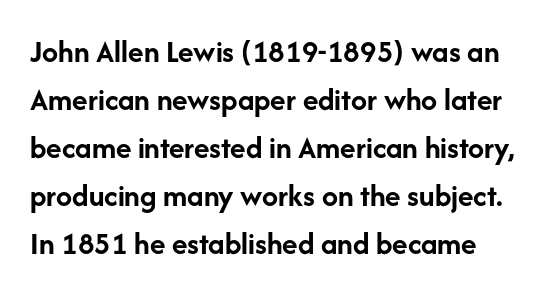
The image shows 32 px semibold sans-serif type, upright; set normal line spacing (1.5x), normal letter spacing, not underlined; low stroke contrast and a medium x-height.
